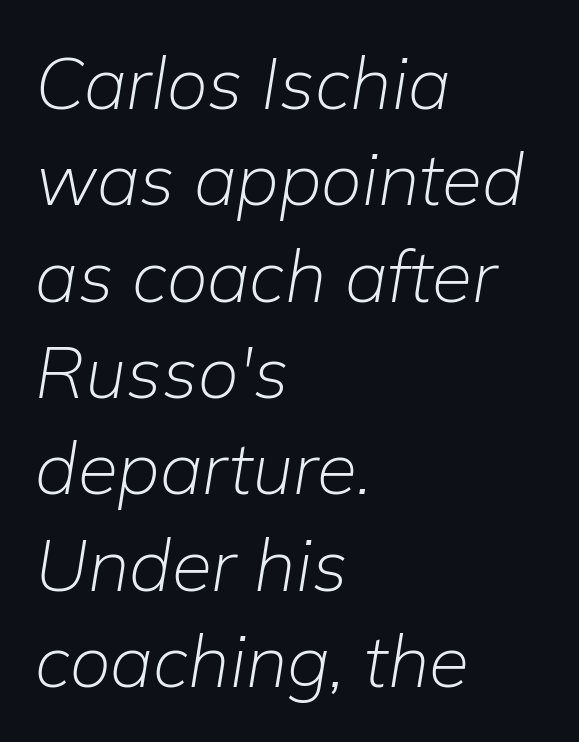
Designer's note — italics engaged. Counters stay open thanks to moderate or lighter strokes. A typesetter would call this proportional, since set widths differ per character. Just letters on the line, the space beneath them empty.
